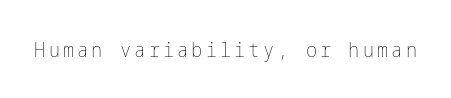
{"italic": "no", "bold": "no", "underline": "no", "glyph_px": 21}
